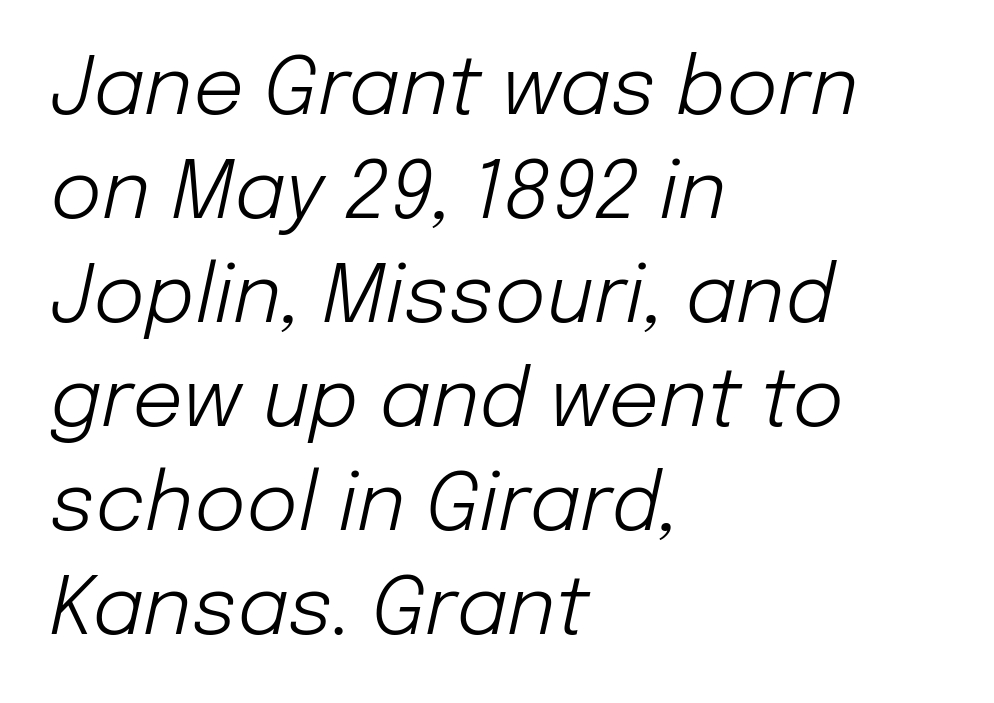
{"italic": "yes", "lean": "right", "slant_degrees": 12, "bold": "no", "weight": "light", "width": "normal", "stroke_contrast": "low", "x_height": "medium", "monospaced": "no", "underline": "no", "align": "left", "line_spacing": "normal", "line_spacing_ratio": 1.3, "letter_spacing": "normal", "letter_spacing_em": 0.0, "glyph_px": 80}
